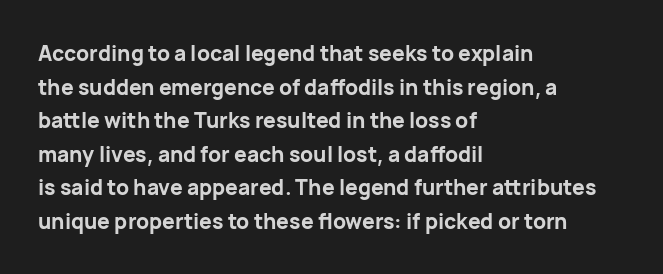
{"italic": "no", "bold": "yes", "underline": "no", "align": "left", "line_spacing": "normal", "line_spacing_ratio": 1.6, "letter_spacing": "normal", "letter_spacing_em": 0.0, "glyph_px": 21}
